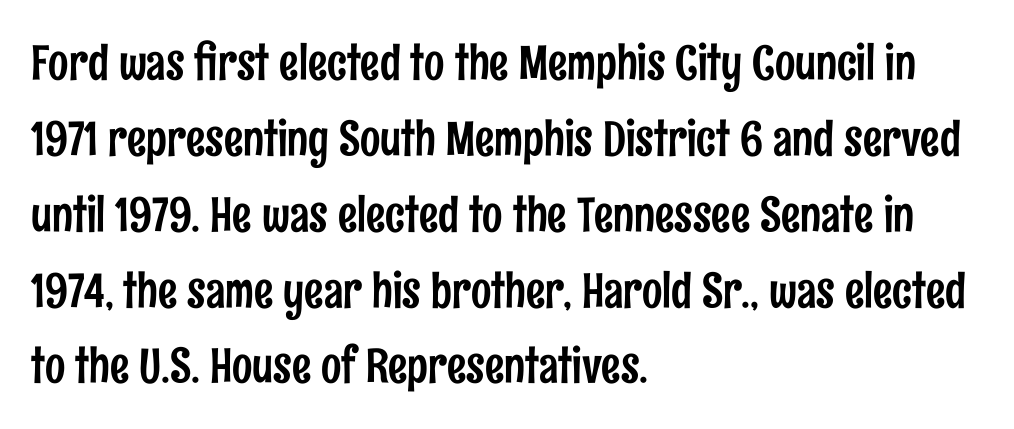
{"serif": "no", "italic": "no", "width": "condensed", "stroke_contrast": "low", "x_height": "medium", "monospaced": "no", "underline": "no", "align": "left", "line_spacing": "normal", "line_spacing_ratio": 1.58, "letter_spacing": "normal", "letter_spacing_em": 0.0, "glyph_px": 48}
